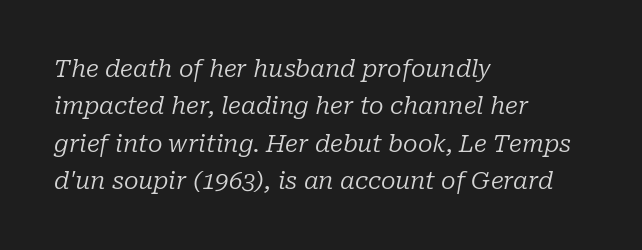
Q: Is the text bold? A: No.
Q: Is the text italic (slanted)? A: Yes, it leans right by about 10 degrees.
Q: Is the text underlined? A: No.
Q: How is the paragraph aligned? A: Left-aligned.
Q: Is the spacing between letters normal or unusually wide? A: Normal.
Q: Is the spacing between lines tight, normal or loose? A: Normal.
